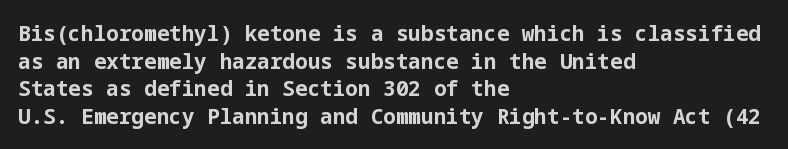
Q: Is the text bold? A: Yes.
Q: Is the text italic (slanted)? A: No, it is upright.
Q: Is the text underlined? A: No.
Q: How is the paragraph aligned? A: Left-aligned.
Q: Is the spacing between letters normal or unusually wide? A: Normal.
Q: Is the spacing between lines tight, normal or loose? A: Normal.
